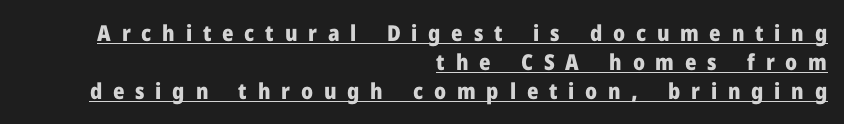
Q: Is the text bold? A: Yes.
Q: Is the text italic (slanted)? A: No, it is upright.
Q: Is the text underlined? A: Yes.
Q: How is the paragraph aligned? A: Right-aligned.
Q: Is the spacing between letters normal or unusually wide? A: Unusually wide.
Q: Is the spacing between lines tight, normal or loose? A: Normal.
